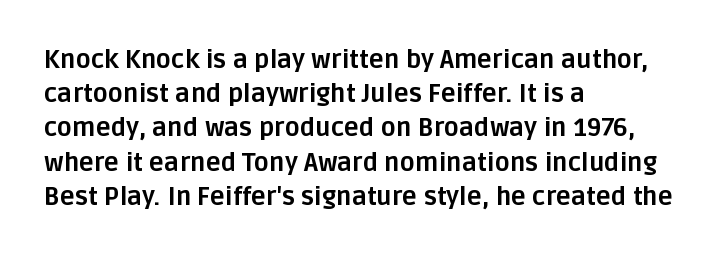
The image shows 25 px bold type, upright; set left-aligned, normal line spacing (1.37x), normal letter spacing, not underlined.
